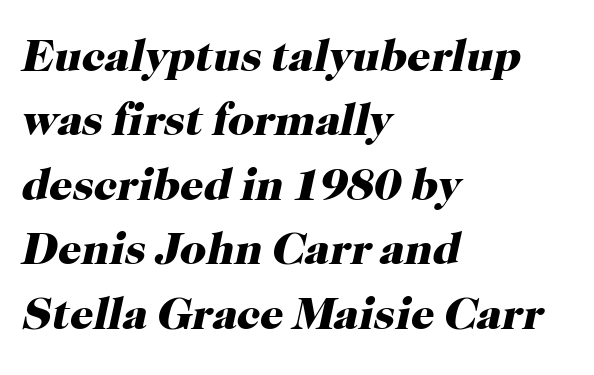
Q: Is the text bold? A: Yes.
Q: Is the text italic (slanted)? A: Yes, it leans right by about 12 degrees.
Q: Is the typeface a serif or a sans-serif typeface? A: Serif.
Q: Is the text underlined? A: No.
Q: How is the paragraph aligned? A: Left-aligned.
Q: Is the spacing between letters normal or unusually wide? A: Normal.
Q: Is the spacing between lines tight, normal or loose? A: Normal.
Q: Width (condensed, normal, or wide)? A: Normal.
Q: Stroke contrast? A: High.
Q: x-height? A: Medium.
Q: Monospaced? A: No.
